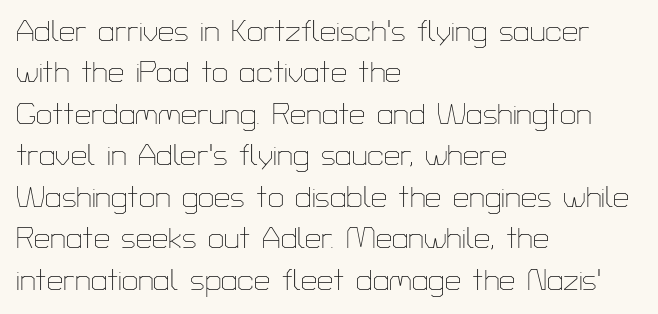
{"serif": "no", "italic": "no", "bold": "no", "weight": "thin", "width": "normal", "stroke_contrast": "low", "x_height": "medium", "monospaced": "no", "underline": "no", "align": "left", "line_spacing": "normal", "line_spacing_ratio": 1.43, "letter_spacing": "normal", "letter_spacing_em": 0.0, "glyph_px": 29}
